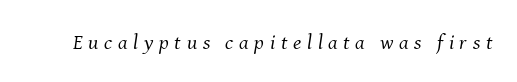
Is the type heavy? It reads as light-to-regular instead. Quick note: italic. Only glyphs here, with clear space below each row. Characters follow at a spacing far wider than the type designer built in.
